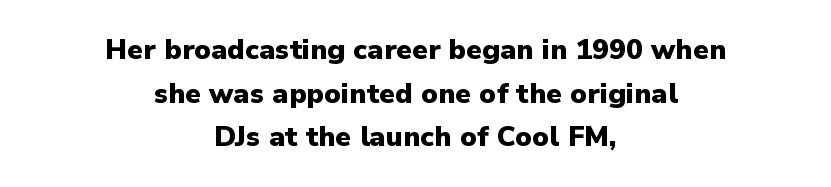
Q: Is the text bold? A: Yes.
Q: Is the text italic (slanted)? A: No, it is upright.
Q: Is the typeface a serif or a sans-serif typeface? A: Sans-serif.
Q: Is the text underlined? A: No.
Q: How is the paragraph aligned? A: Centered.
Q: Is the spacing between letters normal or unusually wide? A: Normal.
Q: Is the spacing between lines tight, normal or loose? A: Normal.
Q: Width (condensed, normal, or wide)? A: Normal.
Q: Stroke contrast? A: Low.
Q: x-height? A: Medium.
Q: Monospaced? A: No.
